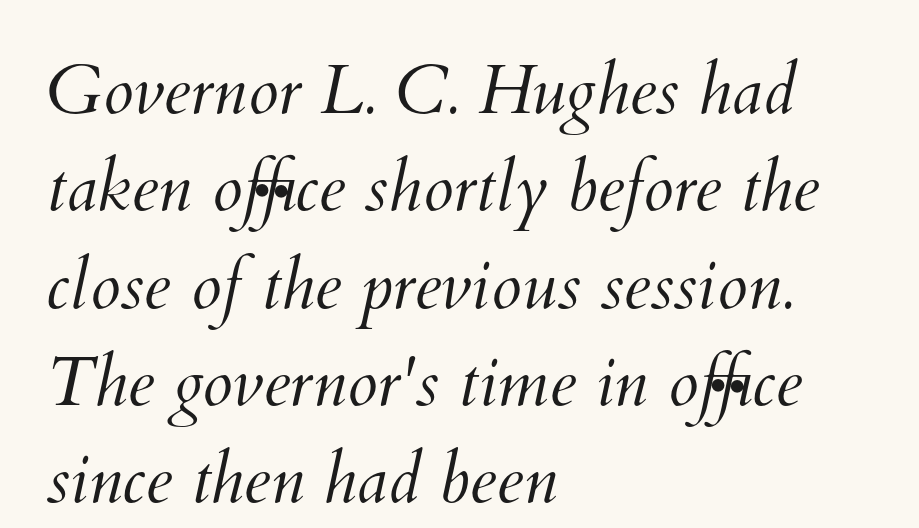
The image shows 69 px light type; set left-aligned, normal line spacing (1.41x), normal letter spacing, not underlined; medium stroke contrast and a small x-height.
